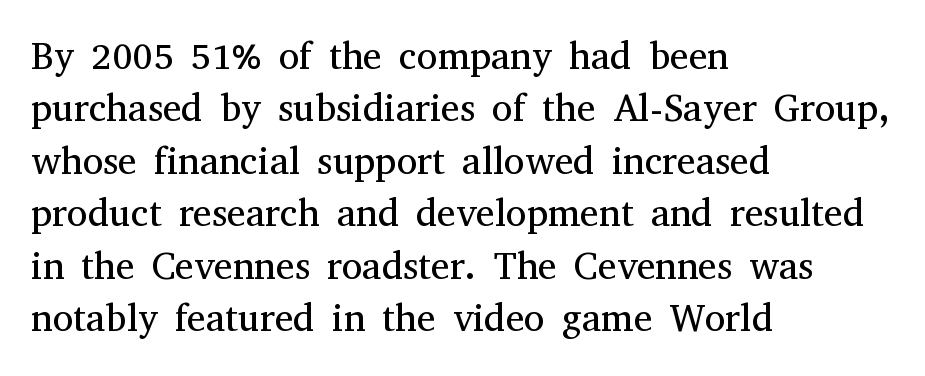
In CSS terms this would be text-align: left. Quick note: underline off. Stroke mass is kept to a normal reading level or below. The type is set solid horizontally, with unmodified tracking.
